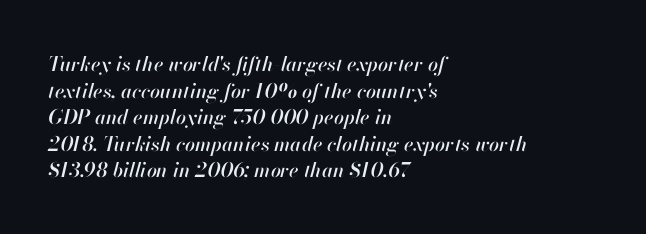
The image shows 20 px text type, italic (leaning right); set left-aligned, normal line spacing (1.33x), normal letter spacing, not underlined.
